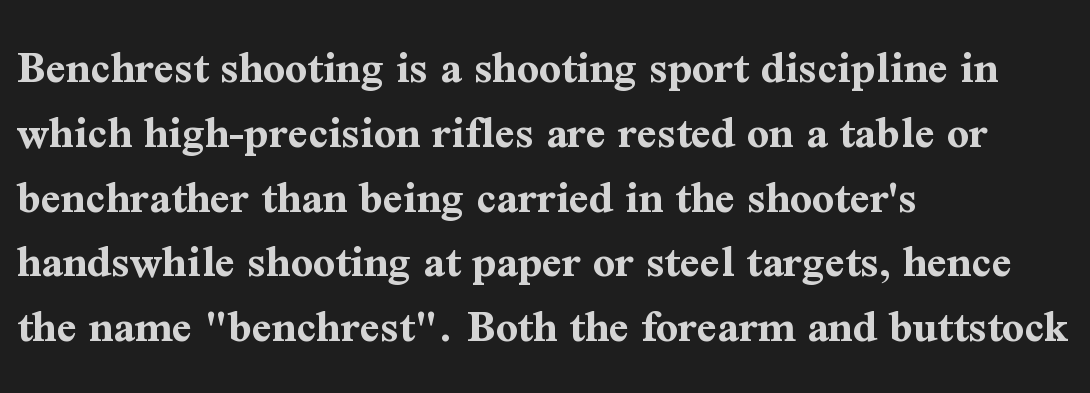
The image shows 48 px bold serif type, upright; set left-aligned, normal line spacing (1.35x), normal letter spacing, not underlined; medium stroke contrast and a medium x-height.
